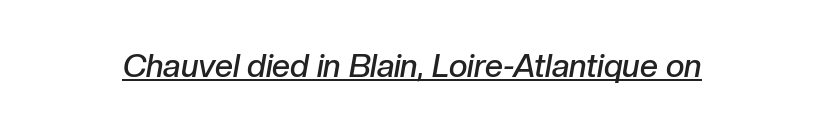
{"italic": "yes", "lean": "right", "slant_degrees": 10, "bold": "semi", "weight": "semibold", "width": "normal", "stroke_contrast": "low", "x_height": "medium", "monospaced": "no", "underline": "yes", "letter_spacing": "normal", "letter_spacing_em": 0.0, "glyph_px": 32}
